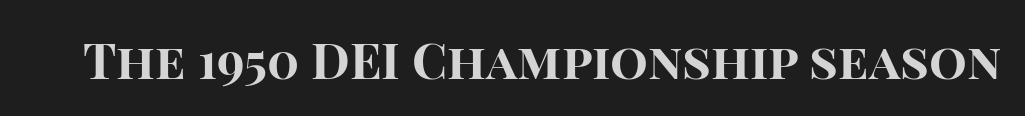
Q: Is the text bold? A: Yes.
Q: Is the text italic (slanted)? A: No, it is upright.
Q: Is the typeface a serif or a sans-serif typeface? A: Sans-serif.
Q: Is the text underlined? A: No.
Q: Is the spacing between letters normal or unusually wide? A: Normal.
Q: Width (condensed, normal, or wide)? A: Normal.
Q: Stroke contrast? A: High.
Q: x-height? A: Large.
Q: Monospaced? A: No.
